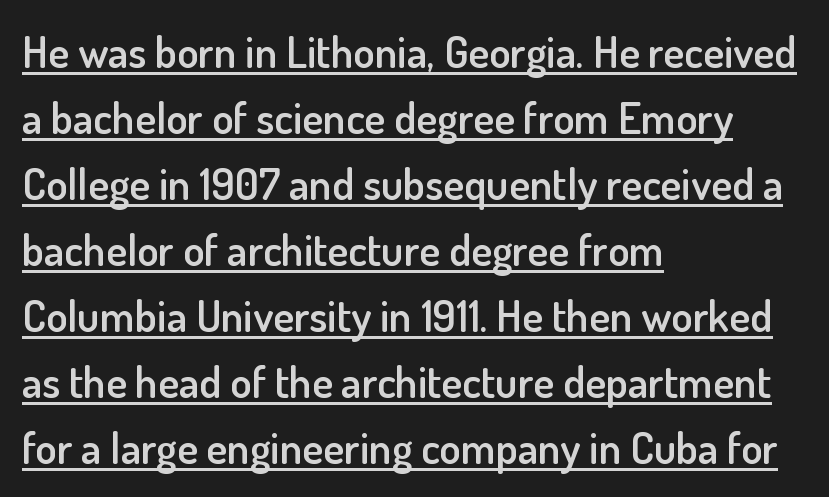
The image shows 44 px semibold sans-serif type, upright; set left-aligned, normal line spacing (1.5x), normal letter spacing, underlined; low stroke contrast and a small x-height.
